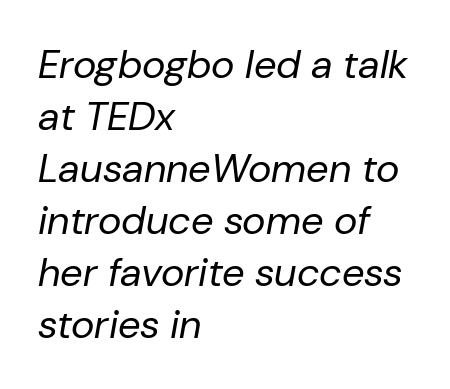
{"italic": "yes", "lean": "right", "slant_degrees": 10, "bold": "no", "weight": "regular", "width": "normal", "stroke_contrast": "low", "x_height": "medium", "monospaced": "no", "underline": "no", "align": "left", "line_spacing": "normal", "line_spacing_ratio": 1.3, "letter_spacing": "normal", "letter_spacing_em": 0.0, "glyph_px": 40}
